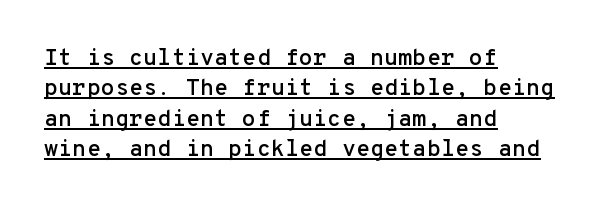
The image shows 23 px text type, upright; set left-aligned, normal line spacing (1.32x), normal letter spacing, underlined.
